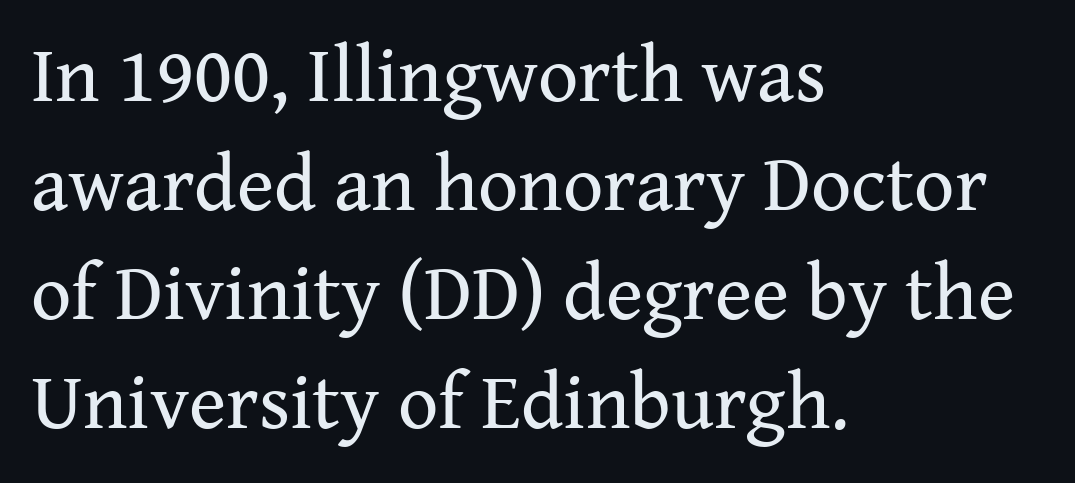
{"serif": "yes", "italic": "no", "bold": "no", "weight": "regular", "width": "normal", "stroke_contrast": "medium", "x_height": "medium", "monospaced": "no", "underline": "no", "align": "left", "line_spacing": "normal", "line_spacing_ratio": 1.38, "letter_spacing": "normal", "letter_spacing_em": 0.0, "glyph_px": 79}
